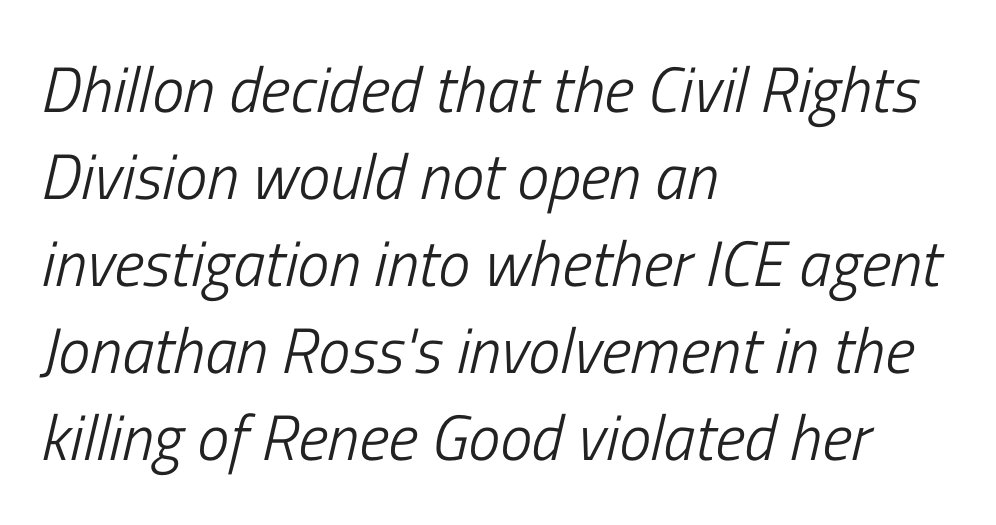
{"italic": "yes", "lean": "right", "slant_degrees": 13, "bold": "no", "weight": "light", "width": "condensed", "stroke_contrast": "low", "x_height": "medium", "monospaced": "no", "underline": "no", "align": "left", "line_spacing": "normal", "line_spacing_ratio": 1.36, "letter_spacing": "normal", "letter_spacing_em": 0.0, "glyph_px": 64}
